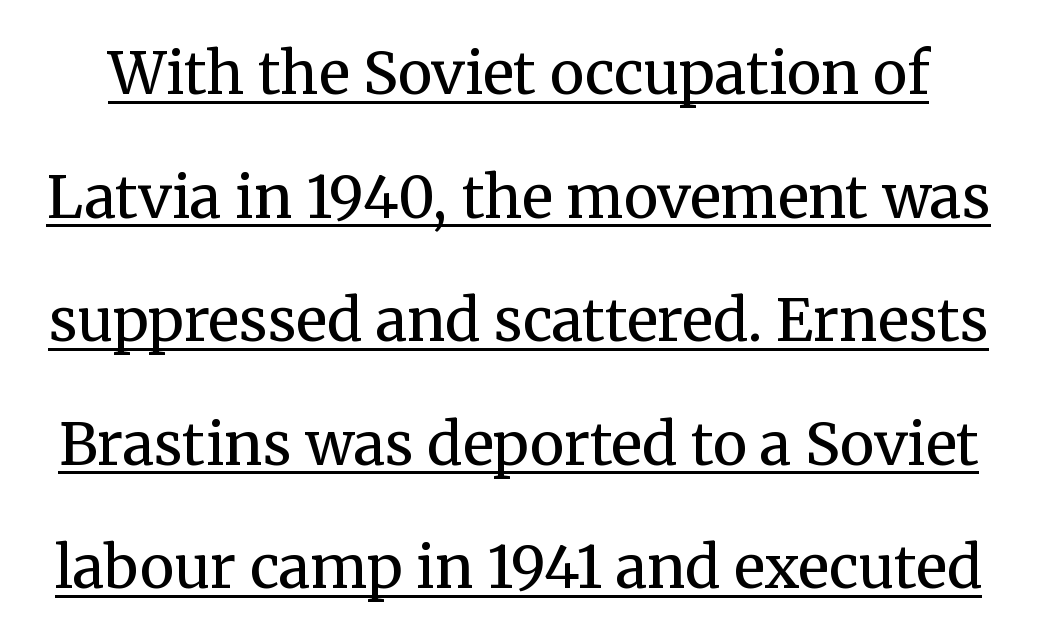
Q: Is the text bold? A: No.
Q: Is the text italic (slanted)? A: No, it is upright.
Q: Is the typeface a serif or a sans-serif typeface? A: Serif.
Q: Is the text underlined? A: Yes.
Q: Is the spacing between letters normal or unusually wide? A: Normal.
Q: Is the spacing between lines tight, normal or loose? A: Loose.
Q: Width (condensed, normal, or wide)? A: Normal.
Q: Stroke contrast? A: Medium.
Q: x-height? A: Medium.
Q: Monospaced? A: No.
